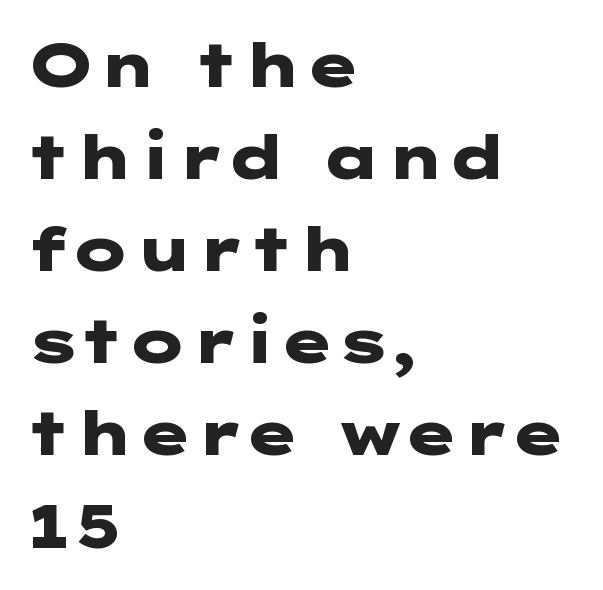
The horizontal fit of the characters is conventional and even. Anything drawn beneath the words? Only blank space. The font family rendered here belongs to the sans-serif group. The vertical gap from one line to the next is medium. Set as a true bold cut, around the 700 mark. Designer's note — italics off, roman on.
